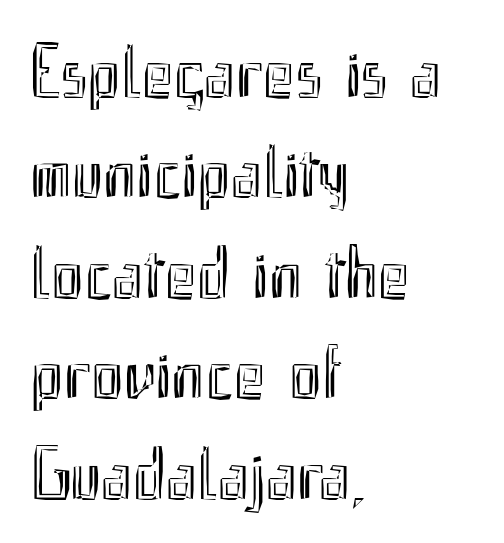
{"italic": "no", "width": "condensed", "x_height": "small", "monospaced": "no", "underline": "no", "align": "left", "line_spacing": "normal", "line_spacing_ratio": 1.34, "letter_spacing": "normal", "letter_spacing_em": 0.0, "glyph_px": 75}
